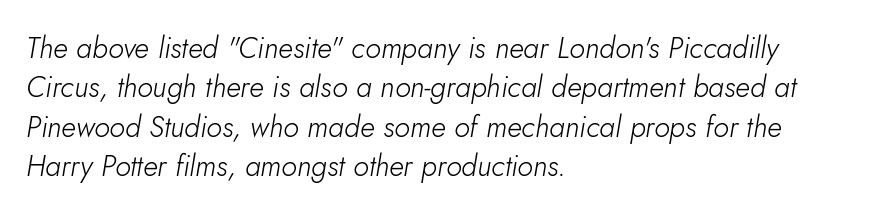
{"italic": "yes", "lean": "right", "slant_degrees": 5, "bold": "no", "weight": "light", "width": "normal", "stroke_contrast": "low", "x_height": "small", "monospaced": "no", "underline": "no", "align": "left", "line_spacing": "normal", "line_spacing_ratio": 1.36, "letter_spacing": "normal", "letter_spacing_em": 0.0, "glyph_px": 29}
